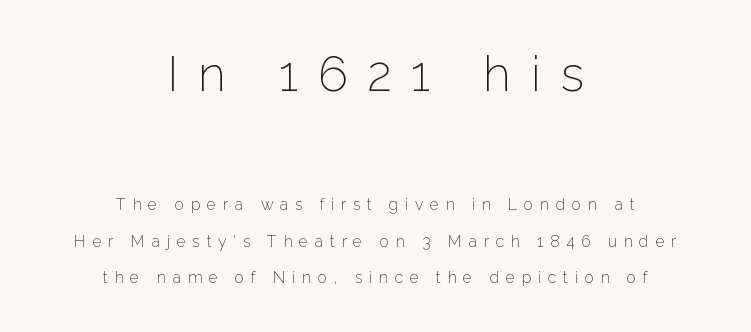
{"serif": "no", "italic": "no", "bold": "no", "weight": "light", "width": "normal", "stroke_contrast": "low", "x_height": "medium", "monospaced": "no", "underline": "no", "align": "center", "line_spacing": "loose", "line_spacing_ratio": 2.27, "letter_spacing": "wide", "letter_spacing_em": 0.41, "larger_block": "first", "size_ratio": 3.06, "glyph_px": 49}
